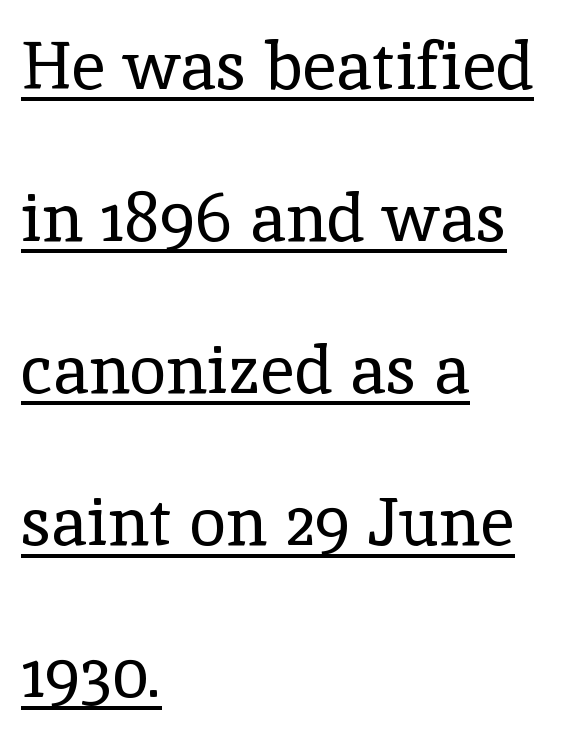
{"serif": "yes", "italic": "no", "bold": "no", "weight": "regular", "width": "normal", "x_height": "medium", "monospaced": "no", "underline": "yes", "align": "left", "line_spacing": "loose", "line_spacing_ratio": 2.27, "letter_spacing": "normal", "letter_spacing_em": 0.0, "glyph_px": 67}
